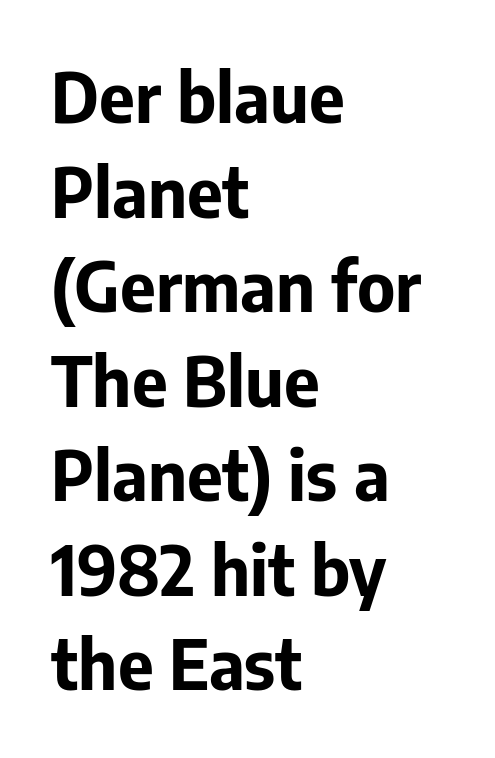
{"serif": "no", "italic": "no", "bold": "yes", "weight": "bold", "width": "normal", "stroke_contrast": "low", "x_height": "medium", "monospaced": "no", "underline": "no", "align": "left", "line_spacing": "normal", "line_spacing_ratio": 1.37, "letter_spacing": "normal", "letter_spacing_em": 0.0, "glyph_px": 69}
